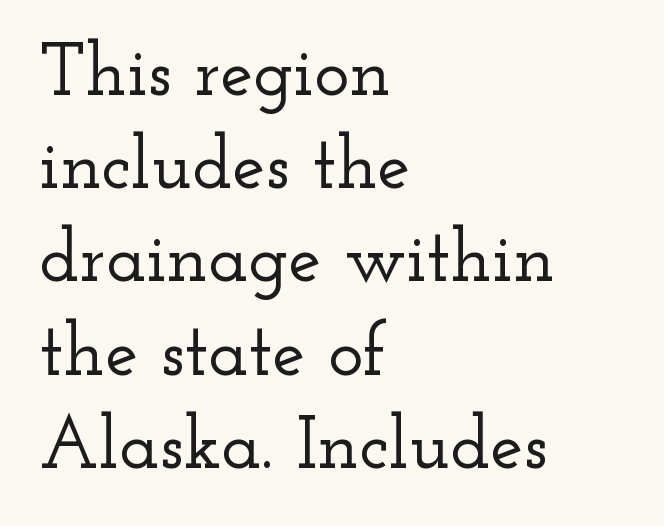
The image shows 74 px wide serif type, upright; set left-aligned, normal line spacing (1.26x), normal letter spacing, not underlined; low stroke contrast and a small x-height.
